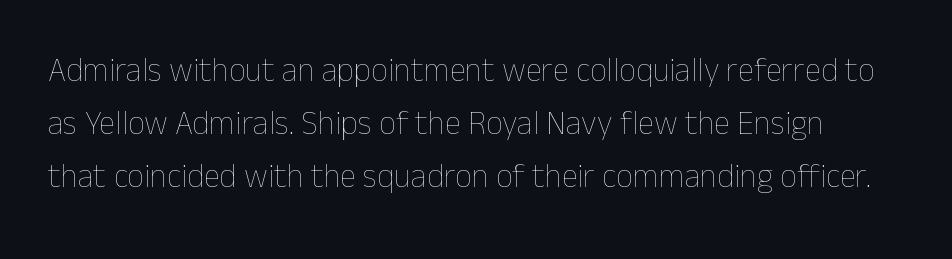
The image shows 33 px thin type, upright; set normal line spacing (1.6x), normal letter spacing, not underlined; low stroke contrast and a medium x-height.
